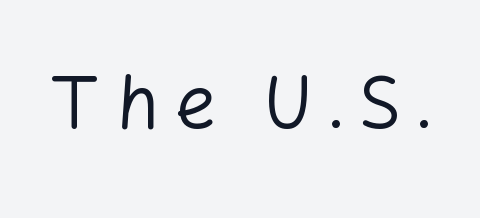
Q: Is the text bold? A: No.
Q: Is the text italic (slanted)? A: No, it is upright.
Q: Is the typeface a serif or a sans-serif typeface? A: Sans-serif.
Q: Is the text underlined? A: No.
Q: Is the spacing between letters normal or unusually wide? A: Unusually wide.
Q: Width (condensed, normal, or wide)? A: Normal.
Q: Stroke contrast? A: Low.
Q: x-height? A: Medium.
Q: Monospaced? A: No.
